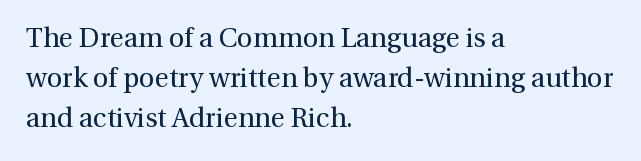
The paragraph shown leans on its left margin. Has an underline been added? It has not. The font's upright variant was chosen for this text. The cut favours lightness, reaching ordinary text weight at its darkest.
